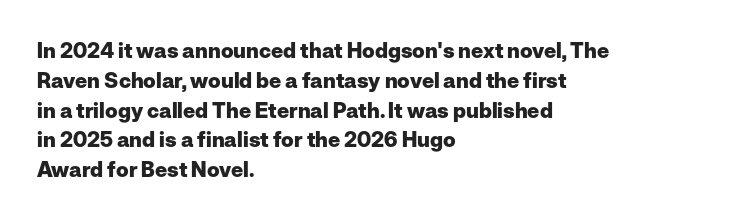
The image shows 21 px bold type, upright; set left-aligned, normal line spacing (1.42x), normal letter spacing, not underlined.
